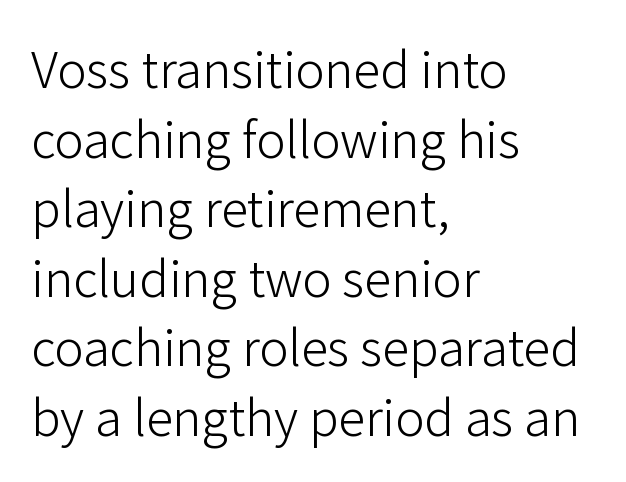
{"serif": "no", "italic": "no", "bold": "no", "weight": "light", "width": "normal", "stroke_contrast": "low", "x_height": "medium", "monospaced": "no", "underline": "no", "align": "left", "line_spacing": "normal", "line_spacing_ratio": 1.42, "letter_spacing": "normal", "letter_spacing_em": 0.0, "glyph_px": 49}
